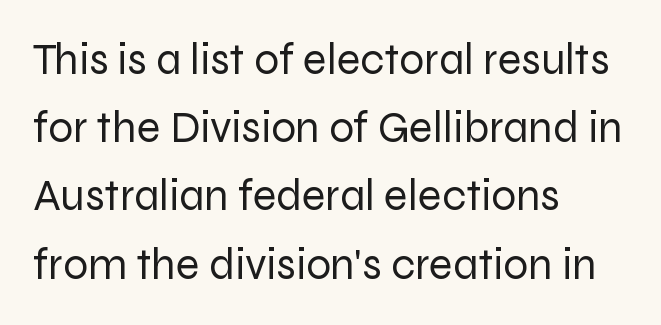
Q: Is the text bold? A: No.
Q: Is the text italic (slanted)? A: No, it is upright.
Q: Is the typeface a serif or a sans-serif typeface? A: Sans-serif.
Q: Is the text underlined? A: No.
Q: How is the paragraph aligned? A: Left-aligned.
Q: Is the spacing between letters normal or unusually wide? A: Normal.
Q: Is the spacing between lines tight, normal or loose? A: Normal.
Q: Width (condensed, normal, or wide)? A: Normal.
Q: Stroke contrast? A: Low.
Q: x-height? A: Medium.
Q: Monospaced? A: No.
